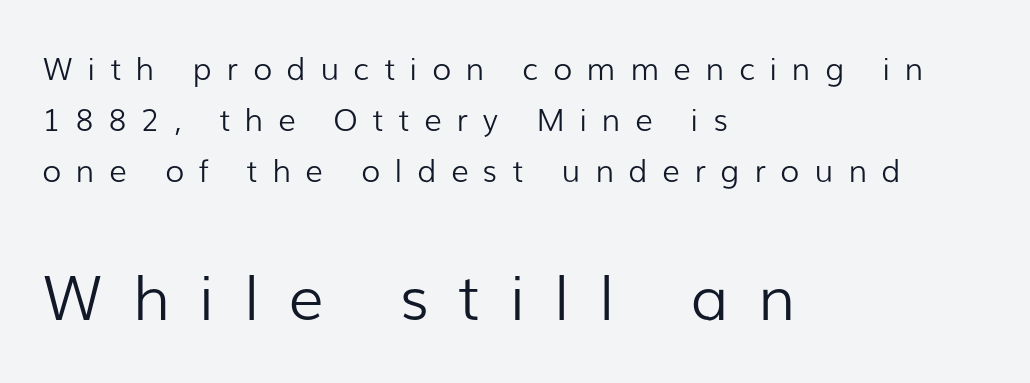
Q: Is the text bold? A: No.
Q: Is the text italic (slanted)? A: No, it is upright.
Q: Is the typeface a serif or a sans-serif typeface? A: Sans-serif.
Q: Is the text underlined? A: No.
Q: How is the paragraph aligned? A: Left-aligned.
Q: Is the spacing between letters normal or unusually wide? A: Unusually wide.
Q: Is the spacing between lines tight, normal or loose? A: Normal.
Q: Which block of text is set in a larger size, the first (top) or the second (bottom)? A: The second (bottom) one.
Q: Width (condensed, normal, or wide)? A: Normal.
Q: Stroke contrast? A: Low.
Q: x-height? A: Medium.
Q: Monospaced? A: No.
